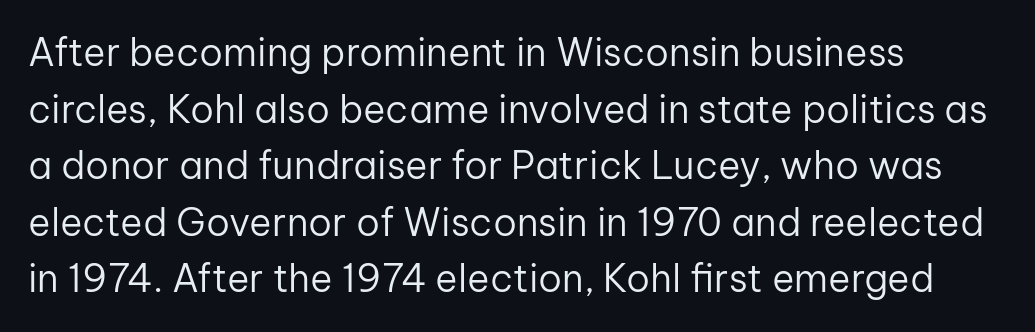
Q: Is the text bold? A: No.
Q: Is the text italic (slanted)? A: No, it is upright.
Q: Is the typeface a serif or a sans-serif typeface? A: Sans-serif.
Q: Is the text underlined? A: No.
Q: How is the paragraph aligned? A: Left-aligned.
Q: Is the spacing between letters normal or unusually wide? A: Normal.
Q: Is the spacing between lines tight, normal or loose? A: Normal.
Q: Width (condensed, normal, or wide)? A: Normal.
Q: Stroke contrast? A: Low.
Q: x-height? A: Medium.
Q: Monospaced? A: No.
